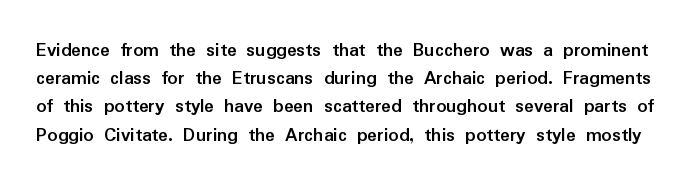
{"italic": "no", "bold": "yes", "underline": "no", "line_spacing": "normal", "line_spacing_ratio": 1.41, "letter_spacing": "normal", "letter_spacing_em": 0.0, "glyph_px": 20}
